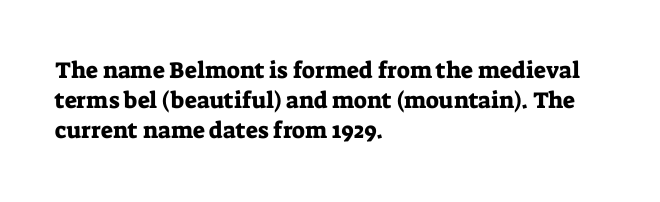
The ragged edge is on the right, which tells us the setting is flush left. What's the leading like? Ordinary, nothing unusual. Posture: straight, roman, zero tilt. The face used here is rendered with its standard letterfit. Letters rest on an invisible, unmarked baseline.
